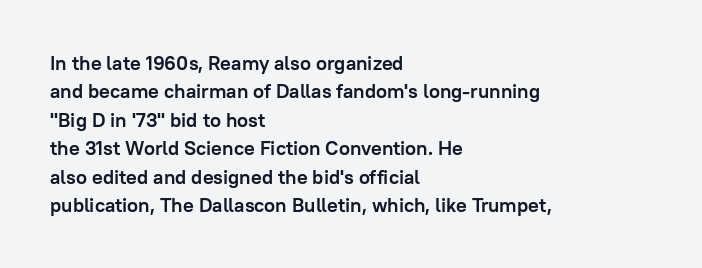
{"italic": "no", "bold": "yes", "underline": "no", "align": "left", "line_spacing": "normal", "line_spacing_ratio": 1.42, "letter_spacing": "normal", "letter_spacing_em": 0.0, "glyph_px": 20}
